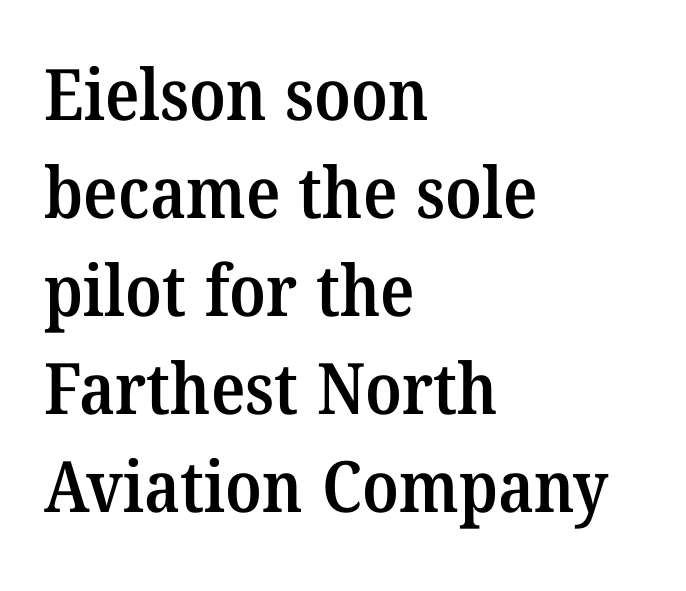
The image shows 71 px semibold serif type; set left-aligned, normal line spacing (1.38x), normal letter spacing, not underlined; medium stroke contrast and a medium x-height.
